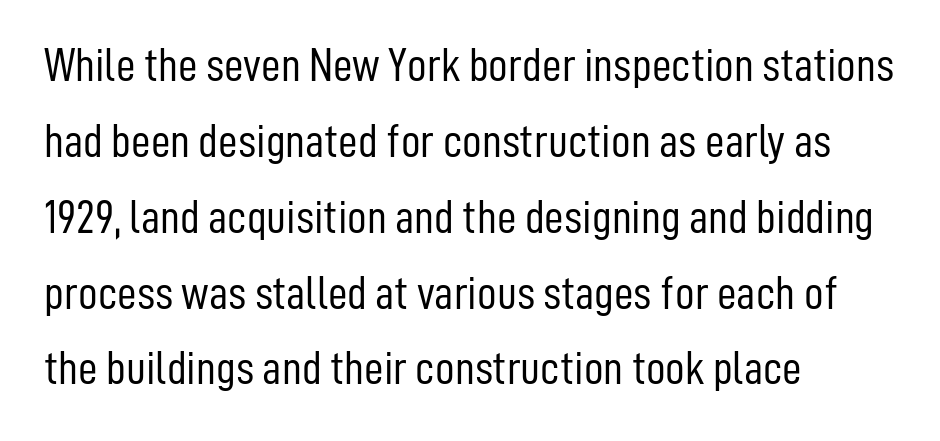
{"serif": "no", "italic": "no", "bold": "no", "weight": "light", "width": "condensed", "stroke_contrast": "low", "x_height": "medium", "monospaced": "no", "underline": "no", "align": "left", "line_spacing": "normal", "line_spacing_ratio": 1.58, "letter_spacing": "normal", "letter_spacing_em": 0.0, "glyph_px": 48}
